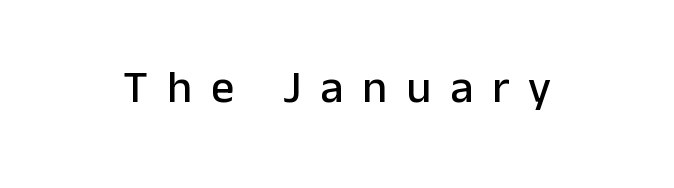
The image shows 46 px sans-serif type, upright; set unusually wide letter spacing (+0.41 em), not underlined; low stroke contrast and a medium x-height.
